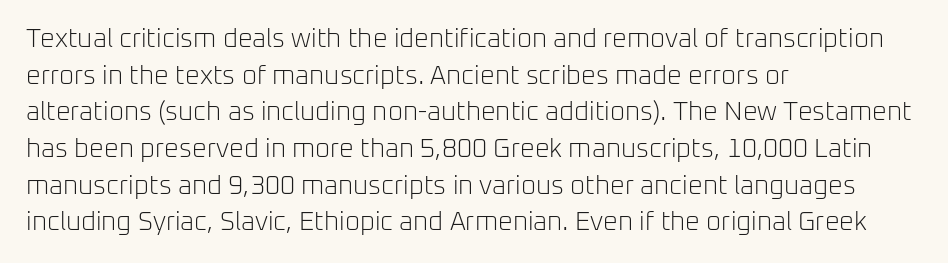
{"italic": "no", "bold": "no", "underline": "no", "align": "left", "line_spacing": "normal", "line_spacing_ratio": 1.41, "letter_spacing": "normal", "letter_spacing_em": 0.0, "glyph_px": 26}
